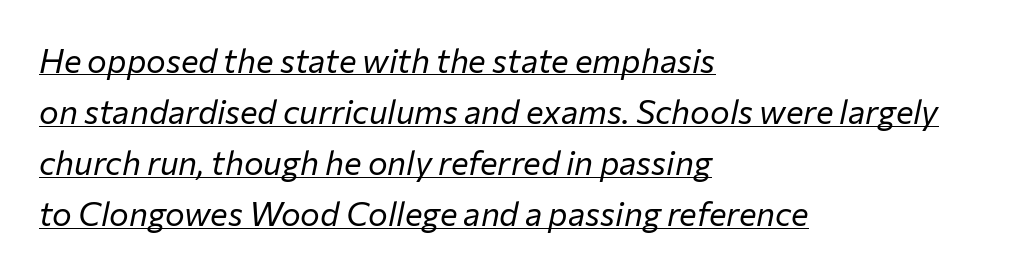
The image shows 33 px regular-weight type, italic (leaning right); set left-aligned, normal line spacing (1.55x), normal letter spacing, underlined; low stroke contrast and a medium x-height.
